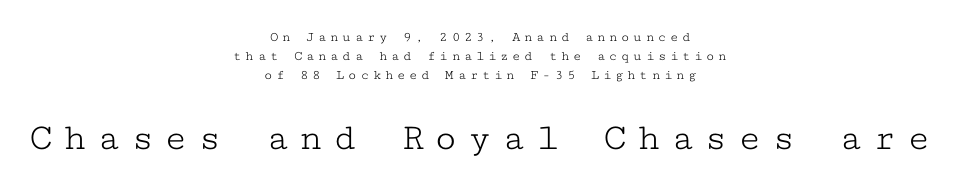
Honestly, the letter spacing is so wide it's the main thing you notice. Type style note: has serifs. The line-height multiplier appears to be the usual default. These lines are rendered in a fixed-pitch font. Underlining? Definitely not there.
